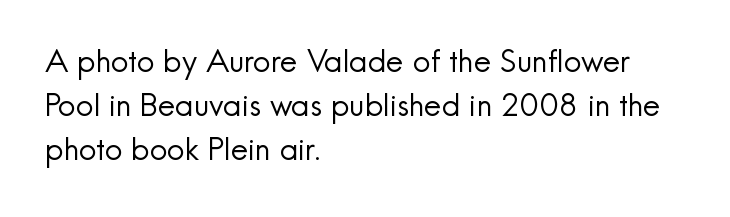
The image shows 31 px regular-weight sans-serif type, upright; set left-aligned, normal line spacing (1.42x), normal letter spacing, not underlined; a small x-height.
